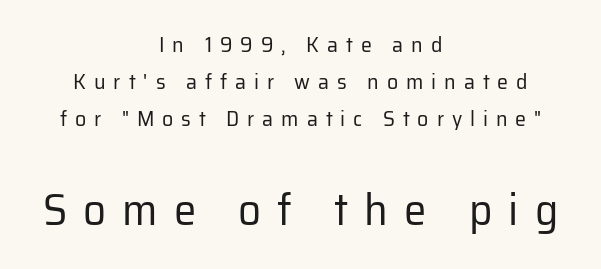
Just letters on the line, the space beneath them empty. If you squint, the bottom block still reads clearly — it's the larger of the two. You could not count columns in this text — the font is proportionally spaced. Posture: upright roman.
